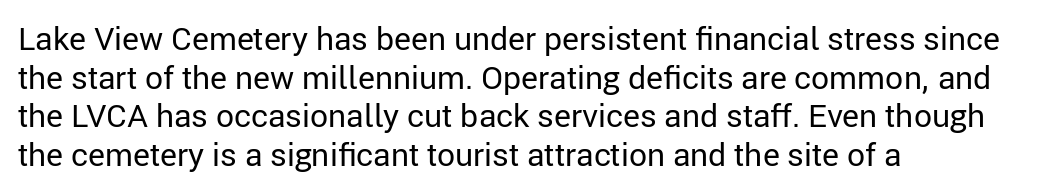
These lines are rendered in a variable-pitch font. The weight tops out at a normal text grade. Spacing between characters is what you'd get straight out of the box. The baseline area is clear.
